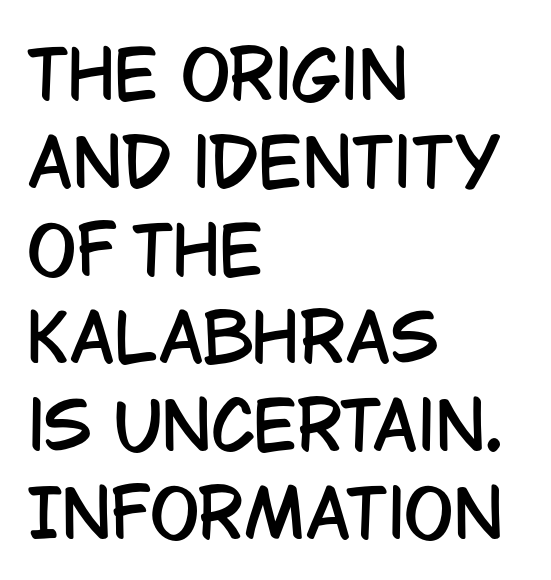
Q: Is the text italic (slanted)? A: No, it is upright.
Q: Is the typeface a serif or a sans-serif typeface? A: Sans-serif.
Q: Is the text underlined? A: No.
Q: How is the paragraph aligned? A: Left-aligned.
Q: Is the spacing between letters normal or unusually wide? A: Normal.
Q: Is the spacing between lines tight, normal or loose? A: Normal.
Q: Width (condensed, normal, or wide)? A: Condensed.
Q: Stroke contrast? A: Low.
Q: x-height? A: Large.
Q: Monospaced? A: No.
